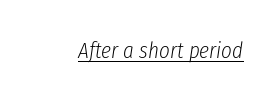
Compared with ordinary roman type, these characters are visibly tilted. Caption: face not bold, strokes unweighted. The specimen includes a rule beneath the text block's lines. Compared with typical body copy, the letter spacing here is the same.
